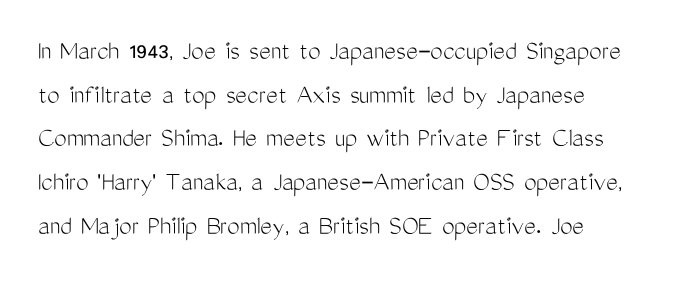
The image shows 28 px light, condensed sans-serif type, upright; set left-aligned, normal line spacing (1.56x), normal letter spacing, not underlined; medium stroke contrast and a medium x-height.
